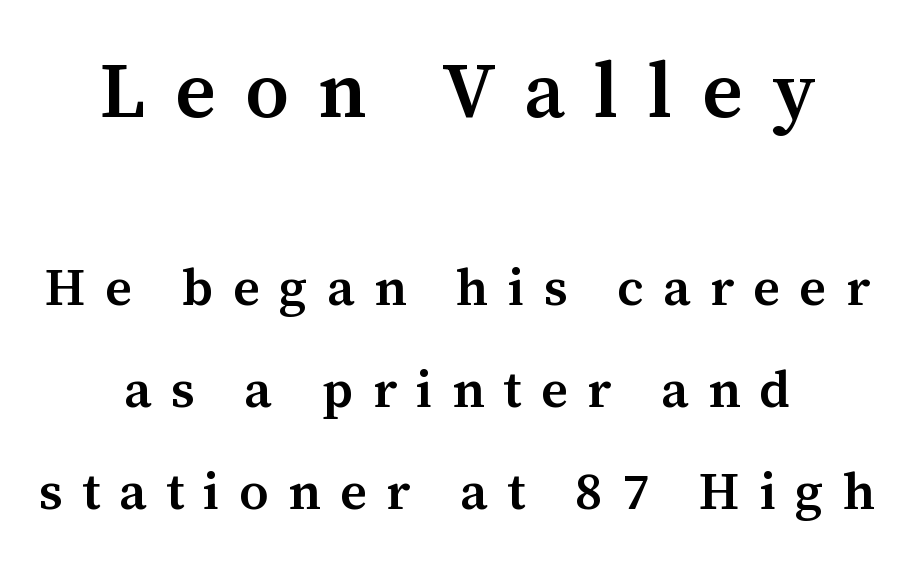
Of the two passages, the one on top uses the larger point size. A typesetter would call this leading open, well beyond the default. The paragraph shown floats in the horizontal middle. Tall strokes in this sample are plumb rather than angled. Looks like regular typesetting: each glyph gets only the width it needs. The glyphs in this specimen are seriffed.
